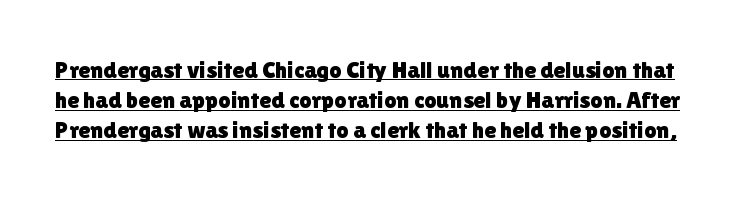
{"italic": "no", "underline": "yes", "line_spacing": "normal", "line_spacing_ratio": 1.26, "letter_spacing": "normal", "letter_spacing_em": 0.0, "glyph_px": 24}
